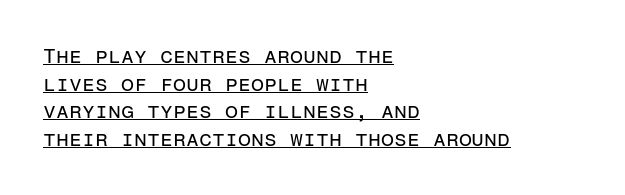
The image shows 21 px text type, upright; set left-aligned, normal line spacing (1.31x), normal letter spacing, underlined.
